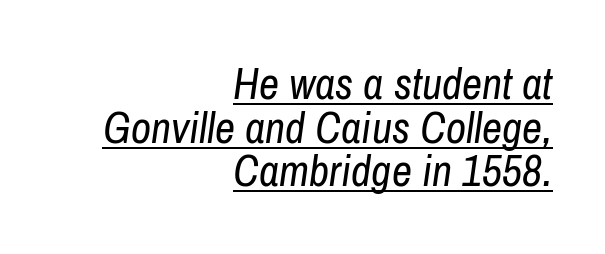
Q: Is the text bold? A: No.
Q: Is the text italic (slanted)? A: Yes, it leans right by about 8 degrees.
Q: Is the text underlined? A: Yes.
Q: How is the paragraph aligned? A: Right-aligned.
Q: Is the spacing between letters normal or unusually wide? A: Normal.
Q: Is the spacing between lines tight, normal or loose? A: Tight.
Q: Width (condensed, normal, or wide)? A: Condensed.
Q: Stroke contrast? A: Low.
Q: x-height? A: Medium.
Q: Monospaced? A: No.
